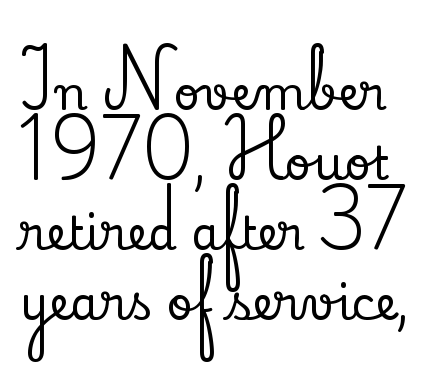
{"serif": "yes", "italic": "no", "width": "normal", "stroke_contrast": "low", "x_height": "small", "monospaced": "no", "underline": "no", "line_spacing": "normal", "line_spacing_ratio": 1.52, "letter_spacing": "normal", "letter_spacing_em": 0.0, "glyph_px": 46}
